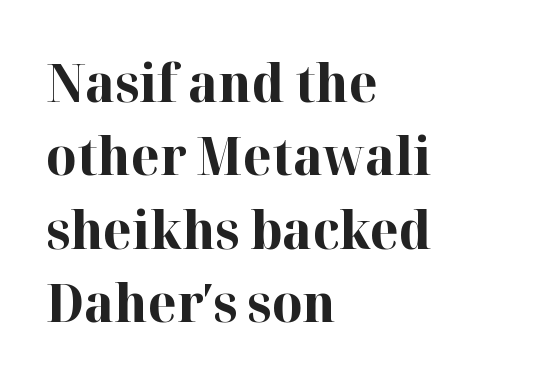
The image shows 52 px bold serif type, upright; set left-aligned, normal line spacing (1.41x), normal letter spacing, not underlined; high stroke contrast and a medium x-height.
